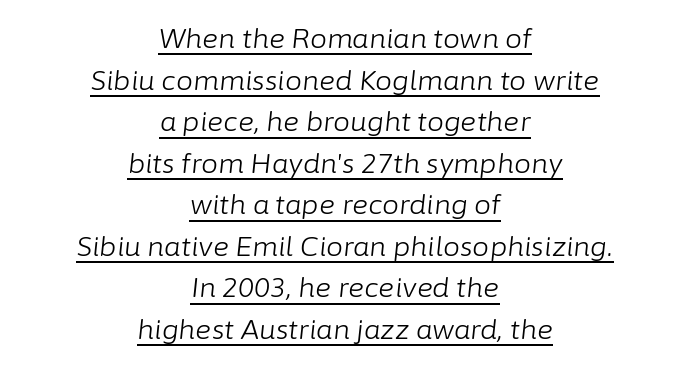
{"italic": "yes", "lean": "right", "slant_degrees": 6, "bold": "no", "underline": "yes", "align": "center", "line_spacing": "normal", "line_spacing_ratio": 1.54, "letter_spacing": "normal", "letter_spacing_em": 0.0, "glyph_px": 27}
